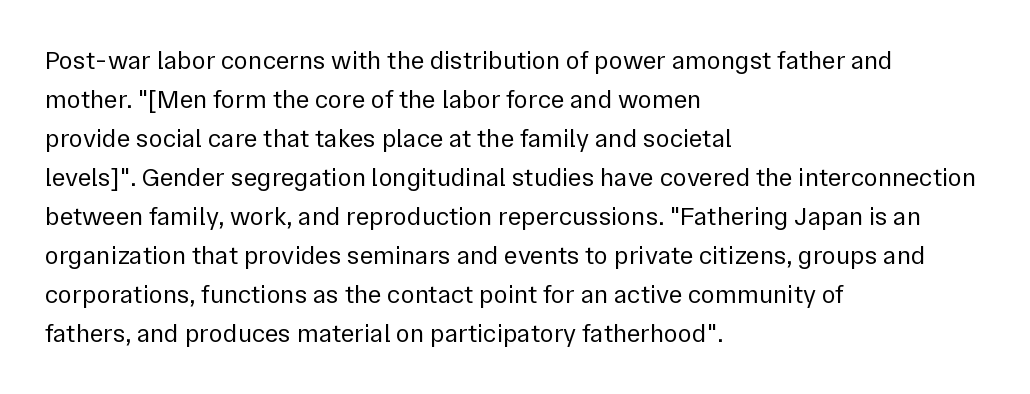
Q: Is the text bold? A: No.
Q: Is the text italic (slanted)? A: No, it is upright.
Q: Is the text underlined? A: No.
Q: How is the paragraph aligned? A: Left-aligned.
Q: Is the spacing between letters normal or unusually wide? A: Normal.
Q: Is the spacing between lines tight, normal or loose? A: Normal.
